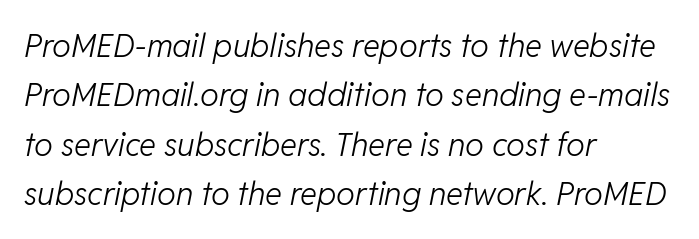
The image shows 32 px light type, italic (leaning right); set left-aligned, normal line spacing (1.54x), normal letter spacing, not underlined; low stroke contrast and a medium x-height.
